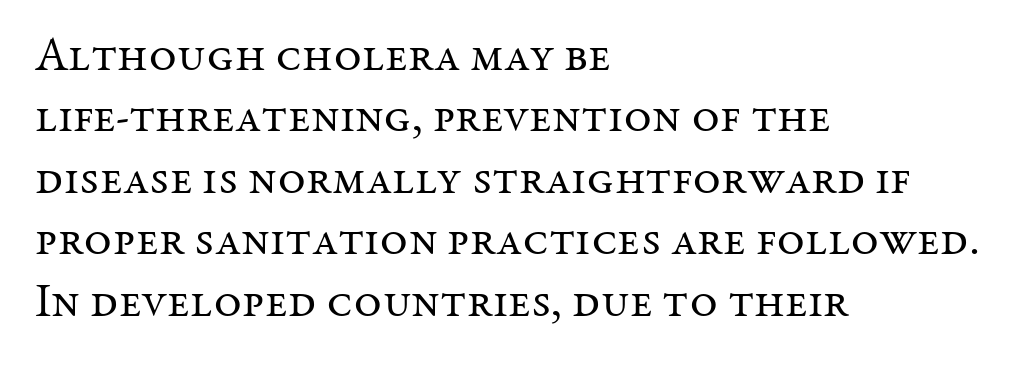
Q: Is the text bold? A: No.
Q: Is the text italic (slanted)? A: No, it is upright.
Q: Is the typeface a serif or a sans-serif typeface? A: Serif.
Q: Is the text underlined? A: No.
Q: How is the paragraph aligned? A: Left-aligned.
Q: Is the spacing between letters normal or unusually wide? A: Normal.
Q: Is the spacing between lines tight, normal or loose? A: Normal.
Q: Width (condensed, normal, or wide)? A: Normal.
Q: Stroke contrast? A: Medium.
Q: x-height? A: Medium.
Q: Monospaced? A: No.
